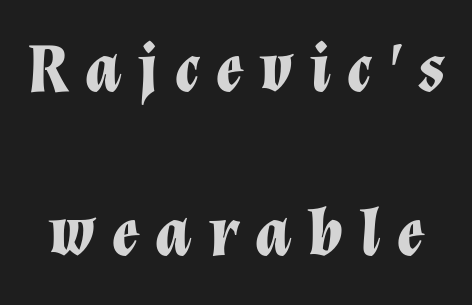
Is the type slanted? Yes — the strokes lean at a clear angle. How would I describe the line gaps? Wide and relaxed. The line texture is sparse and dotted thanks to wide tracking. These lines are rendered in a variable-pitch font. Heft: maximum for text — a bold.
